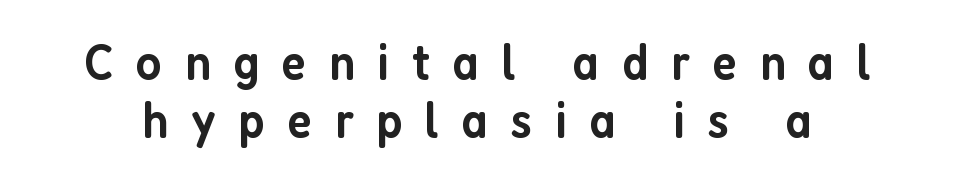
Q: Is the text bold? A: Semi-bold.
Q: Is the text italic (slanted)? A: No, it is upright.
Q: Is the typeface a serif or a sans-serif typeface? A: Sans-serif.
Q: Is the text underlined? A: No.
Q: Is the spacing between letters normal or unusually wide? A: Unusually wide.
Q: Is the spacing between lines tight, normal or loose? A: Tight.
Q: Width (condensed, normal, or wide)? A: Condensed.
Q: Stroke contrast? A: Low.
Q: x-height? A: Medium.
Q: Monospaced? A: No.
